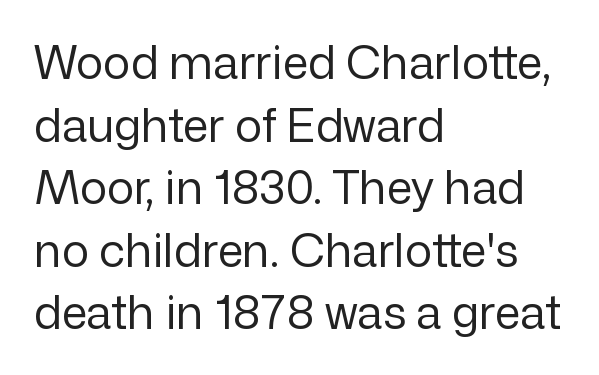
{"serif": "no", "italic": "no", "bold": "no", "weight": "regular", "width": "normal", "stroke_contrast": "low", "x_height": "medium", "monospaced": "no", "underline": "no", "align": "left", "line_spacing": "normal", "line_spacing_ratio": 1.36, "letter_spacing": "normal", "letter_spacing_em": 0.0, "glyph_px": 46}
